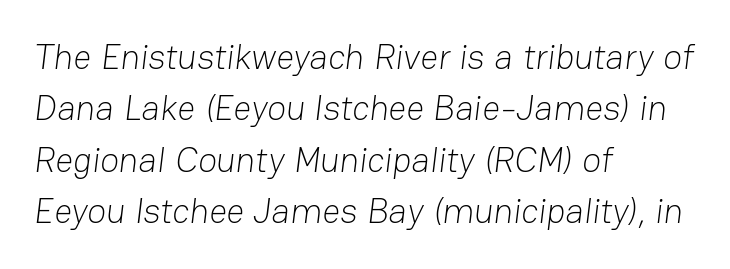
The foot of each line stays bare and open. Standard letterfit; no display-style spreading of the glyphs. The lines in this sample share a left origin and differ only in where they stop. No letter is thick-stroked: the sample isn't bold. Unlike a traditional serif, this face leaves its strokes unadorned. Baseline-to-baseline distance is the conventional proportion of letter height.
